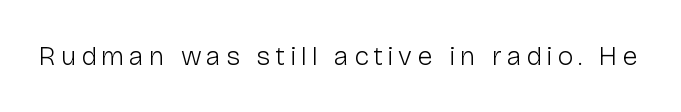
{"italic": "no", "bold": "no", "underline": "no", "glyph_px": 27}
